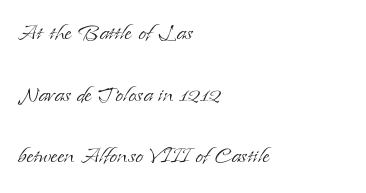
These lines are set flush left with a ragged right edge. Caption: face not bold, strokes unweighted. Does the type have serifs? Yes, each stem ends in a small foot. Glance below the letters and you will spot only blank space.
